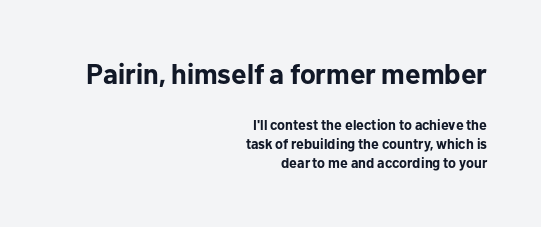
{"serif": "no", "italic": "no", "bold": "yes", "weight": "bold", "width": "normal", "stroke_contrast": "low", "x_height": "medium", "monospaced": "no", "underline": "no", "align": "right", "line_spacing": "normal", "line_spacing_ratio": 1.37, "letter_spacing": "normal", "letter_spacing_em": 0.0, "larger_block": "first", "size_ratio": 2.0, "glyph_px": 28}
